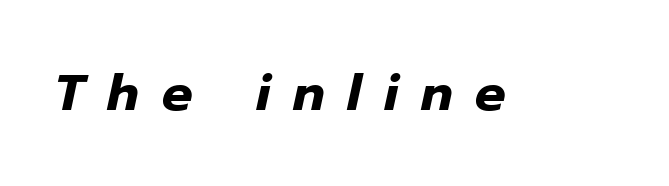
Every letter is thick-stroked: bold, no question. These lines are rendered in a variable-pitch font. Would a proofreader flag this as italicized? Yes. The letters are spread apart with noticeably loose tracking.
